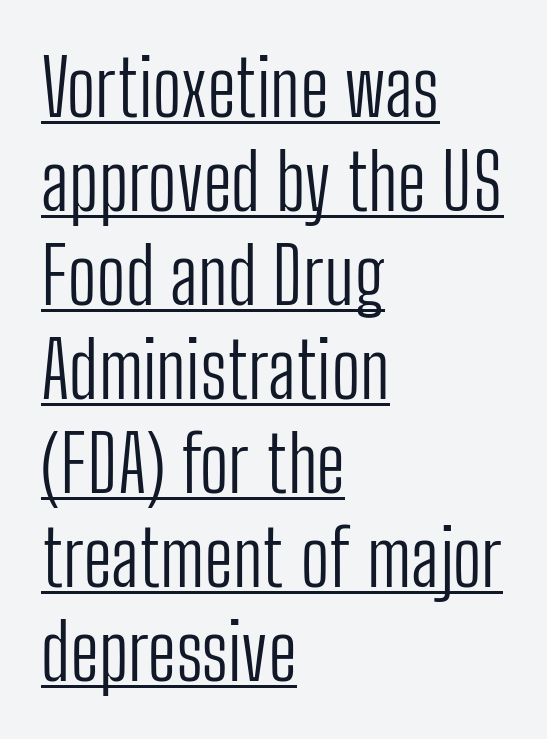
Q: Is the text bold? A: No.
Q: Is the text italic (slanted)? A: No, it is upright.
Q: Is the typeface a serif or a sans-serif typeface? A: Sans-serif.
Q: Is the text underlined? A: Yes.
Q: How is the paragraph aligned? A: Left-aligned.
Q: Is the spacing between letters normal or unusually wide? A: Normal.
Q: Width (condensed, normal, or wide)? A: Condensed.
Q: Stroke contrast? A: Low.
Q: x-height? A: Medium.
Q: Monospaced? A: No.
